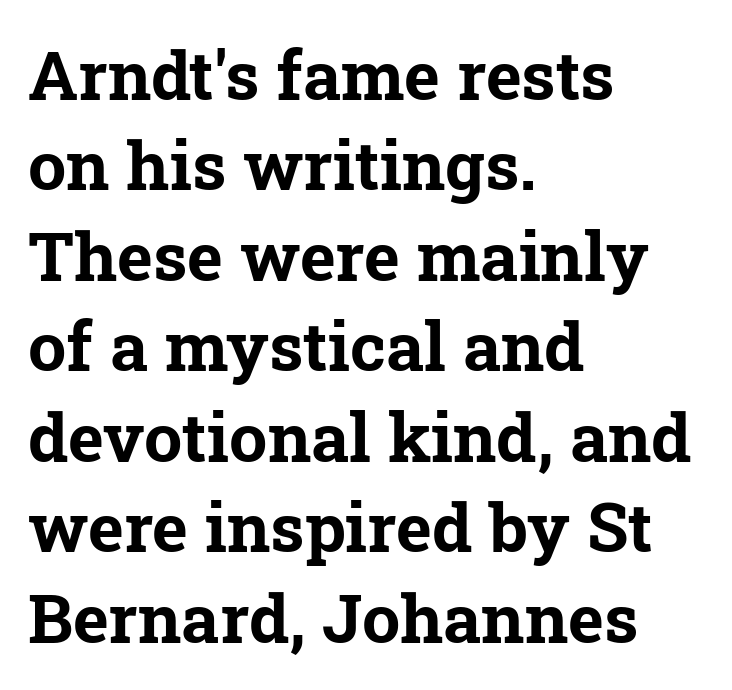
The image shows 68 px bold serif type; set left-aligned, normal line spacing (1.33x), normal letter spacing, not underlined; low stroke contrast and a medium x-height.
